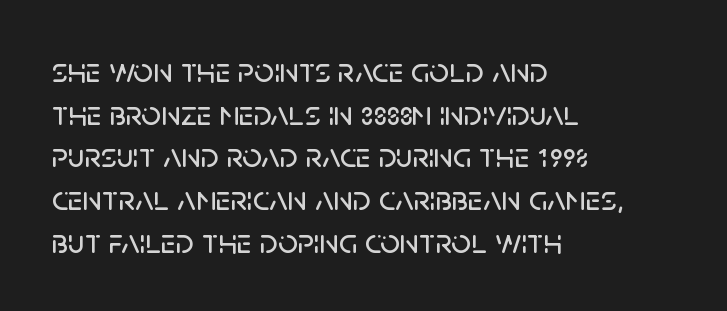
The compositor pushed each line to the left boundary. Observe the ordinary spacing: letters are neighbours, not strangers. The gap between lines stays unmarked. Examine the stroke ends and you'll find no serifs. Designer's note — italics off, roman on. Each letter keeps its own natural width here, so spacing adapts to shape.
